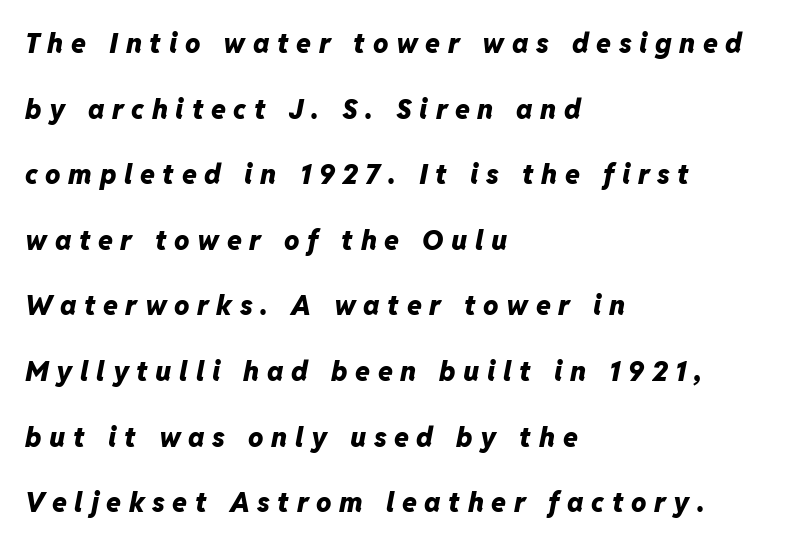
The image shows 27 px bold type, italic (leaning right); set left-aligned, loose line spacing (2.43x), unusually wide letter spacing (+0.28 em), not underlined.
